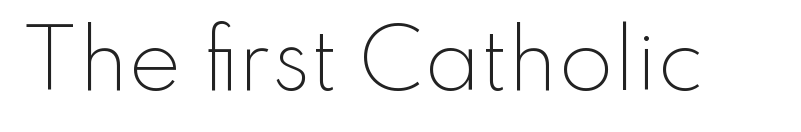
Type without underlining. The passage shown is typed in a proportional face where columns would drift. Vertical stems look standard width or narrower in stroke. Nothing unusual about the tracking: characters are spaced as the font intends. Do the letters lean? They stand straight. The rendering shows plain stroke endings on the letterforms — a sans-serif design.
